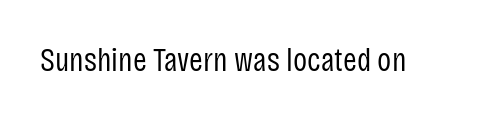
{"serif": "no", "italic": "no", "bold": "no", "weight": "regular", "width": "condensed", "stroke_contrast": "low", "x_height": "large", "monospaced": "no", "underline": "no", "letter_spacing": "normal", "letter_spacing_em": 0.0, "glyph_px": 33}
